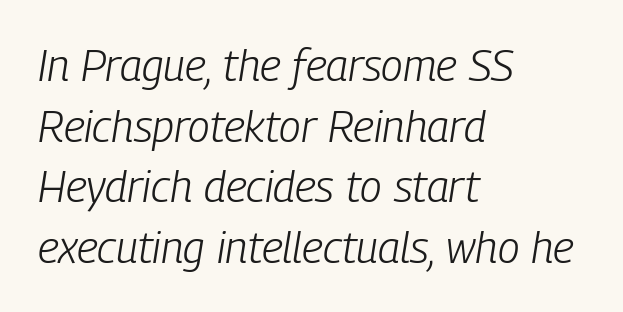
Notice how the stems are inclined rather than vertical — that's the hallmark of italics. The lines sit at an ordinary, default distance from one another. The rendering uses natural spacing where letterforms have individual widths. The typesetting does not lean heavy: it is not bold. A student would call this left alignment; a typographer would say flush left, rag right. Bare-footed words on every line.
